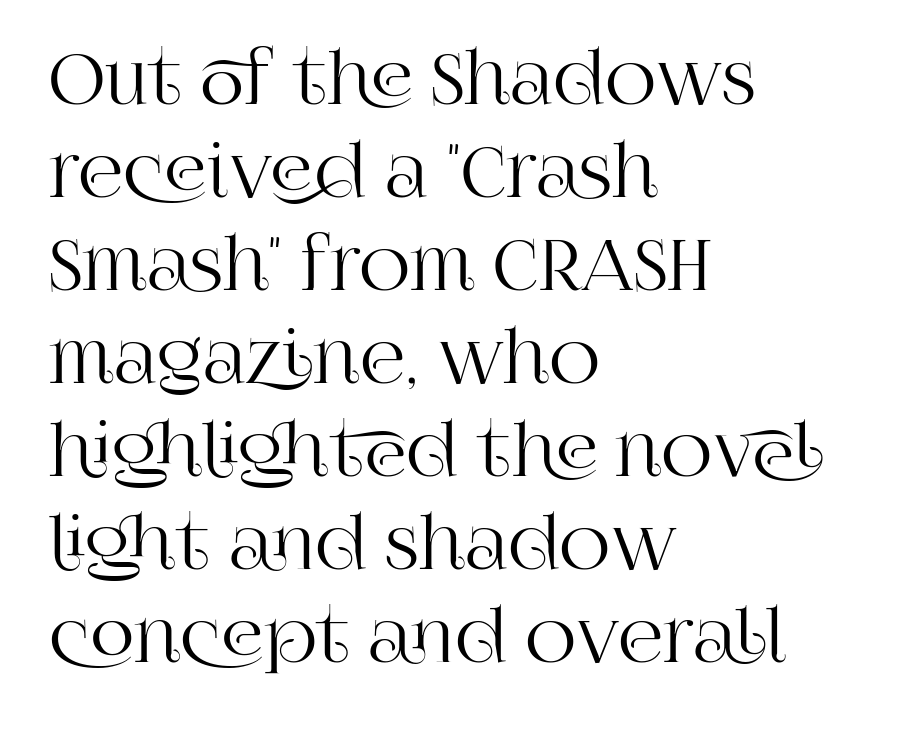
Q: Is the text italic (slanted)? A: No, it is upright.
Q: Is the typeface a serif or a sans-serif typeface? A: Serif.
Q: Is the text underlined? A: No.
Q: How is the paragraph aligned? A: Left-aligned.
Q: Is the spacing between letters normal or unusually wide? A: Normal.
Q: Is the spacing between lines tight, normal or loose? A: Normal.
Q: Width (condensed, normal, or wide)? A: Normal.
Q: Stroke contrast? A: High.
Q: x-height? A: Large.
Q: Monospaced? A: No.
